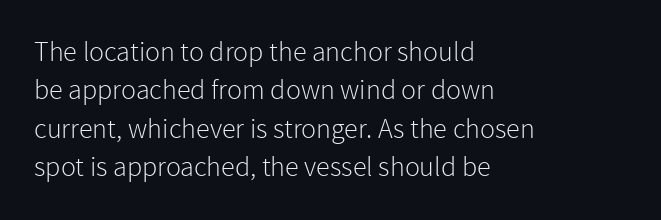
Q: Is the text bold? A: No.
Q: Is the text italic (slanted)? A: No, it is upright.
Q: Is the typeface a serif or a sans-serif typeface? A: Sans-serif.
Q: Is the text underlined? A: No.
Q: How is the paragraph aligned? A: Left-aligned.
Q: Is the spacing between letters normal or unusually wide? A: Normal.
Q: Is the spacing between lines tight, normal or loose? A: Normal.
Q: Width (condensed, normal, or wide)? A: Normal.
Q: Stroke contrast? A: Low.
Q: x-height? A: Medium.
Q: Monospaced? A: No.
